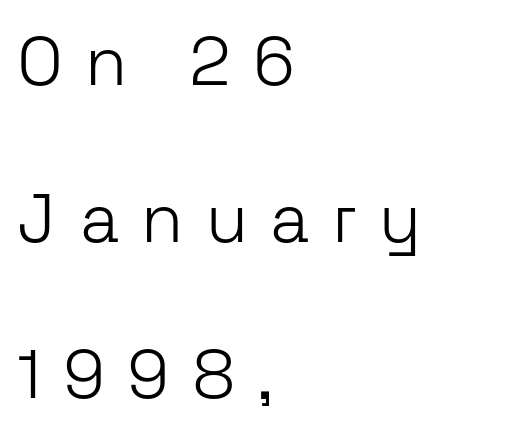
{"serif": "no", "italic": "no", "bold": "no", "weight": "light", "width": "normal", "stroke_contrast": "low", "x_height": "medium", "monospaced": "no", "underline": "no", "align": "left", "line_spacing": "loose", "line_spacing_ratio": 2.27, "letter_spacing": "wide", "letter_spacing_em": 0.32, "glyph_px": 69}
